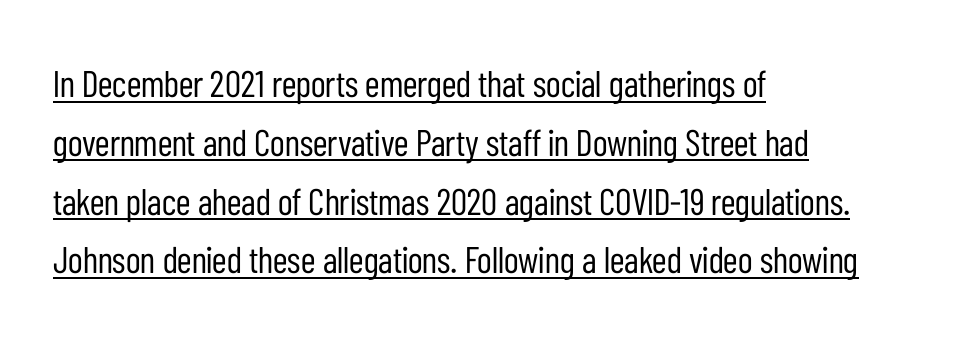
Q: Is the text bold? A: No.
Q: Is the text italic (slanted)? A: No, it is upright.
Q: Is the typeface a serif or a sans-serif typeface? A: Sans-serif.
Q: Is the text underlined? A: Yes.
Q: How is the paragraph aligned? A: Left-aligned.
Q: Is the spacing between letters normal or unusually wide? A: Normal.
Q: Is the spacing between lines tight, normal or loose? A: Normal.
Q: Width (condensed, normal, or wide)? A: Condensed.
Q: Stroke contrast? A: Low.
Q: x-height? A: Medium.
Q: Monospaced? A: No.
